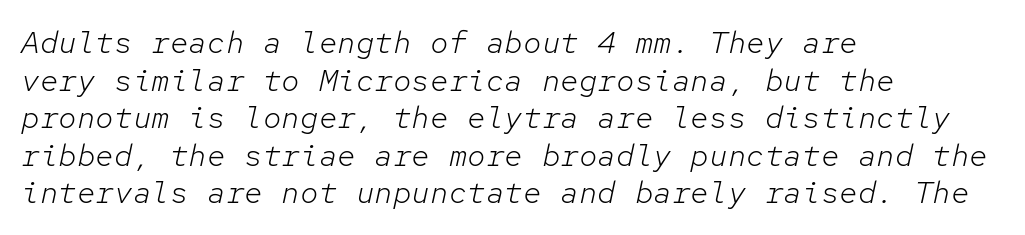
Honestly, the letter spacing is just normal — you wouldn't notice it. The ragged edge is on the right, which tells us the setting is flush left. The strokes carry an ordinary text weight at most. The space directly below the letters is spotless.
